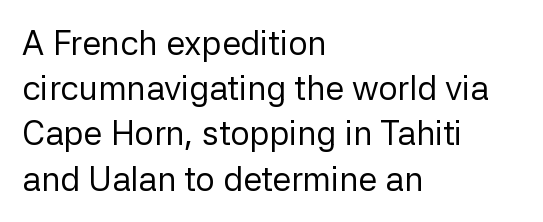
{"serif": "no", "italic": "no", "bold": "no", "weight": "regular", "width": "normal", "stroke_contrast": "low", "x_height": "medium", "monospaced": "no", "underline": "no", "align": "left", "line_spacing": "normal", "line_spacing_ratio": 1.33, "letter_spacing": "normal", "letter_spacing_em": 0.0, "glyph_px": 34}
